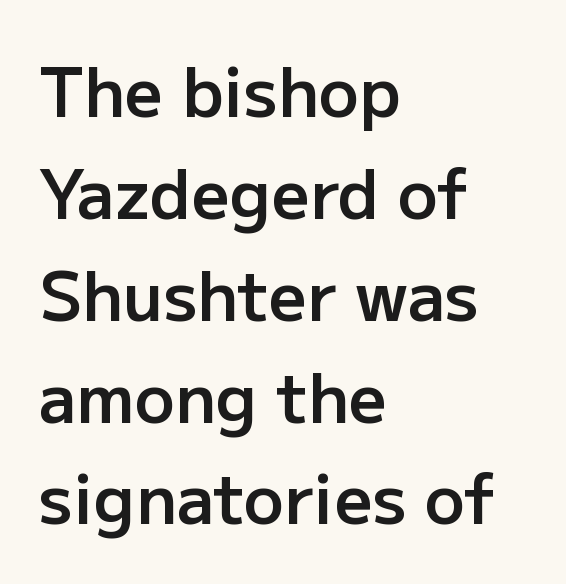
Horizontally, the lines are justified to the leading edge only. Rule under the text: the space is simply empty. This rendering employs a face without finishing strokes, i.e., a sans-serif. Leading matches the norm, producing a regular column. Heft: intermediate — a semibold.
